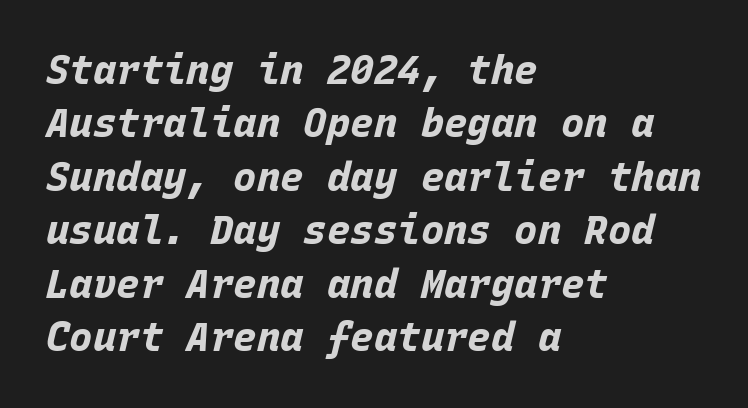
{"italic": "yes", "lean": "right", "slant_degrees": 15, "bold": "yes", "weight": "bold", "width": "normal", "stroke_contrast": "low", "x_height": "large", "monospaced": "yes", "underline": "no", "align": "left", "line_spacing": "normal", "line_spacing_ratio": 1.37, "letter_spacing": "normal", "letter_spacing_em": 0.0, "glyph_px": 39}
